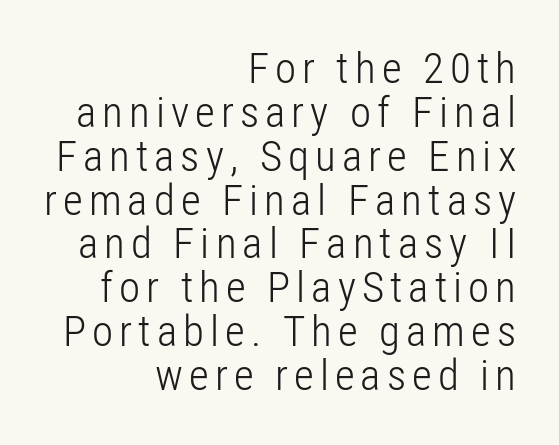
This sample has the flowing, uneven cadence of proportional lettering. Grotesque or geometric, the face here clearly has no serifs. One-word summary of the alignment: right. Caption: face not bold, strokes unweighted.
